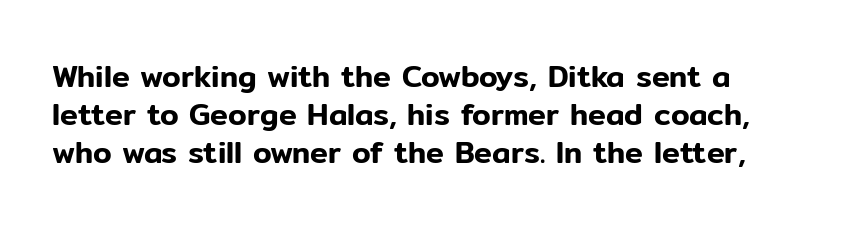
The image shows 30 px sans-serif type, upright; set normal line spacing (1.26x), normal letter spacing, not underlined; low stroke contrast and a medium x-height.
